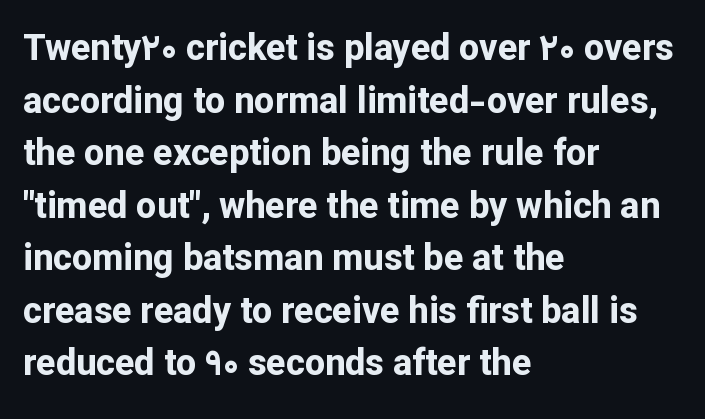
{"serif": "no", "italic": "no", "bold": "yes", "weight": "bold", "width": "normal", "stroke_contrast": "low", "x_height": "medium", "monospaced": "no", "underline": "no", "align": "left", "line_spacing": "normal", "line_spacing_ratio": 1.46, "letter_spacing": "normal", "letter_spacing_em": 0.0, "glyph_px": 36}
